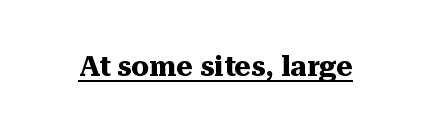
This is serif lettering, the kind often seen in printed books. Looks like regular typesetting: each glyph gets only the width it needs. Emphasis is given by a line drawn under the lettering. Typographic density is high because the face is bold. This sample uses an upright cut, with every glyph sitting square on the baseline.
